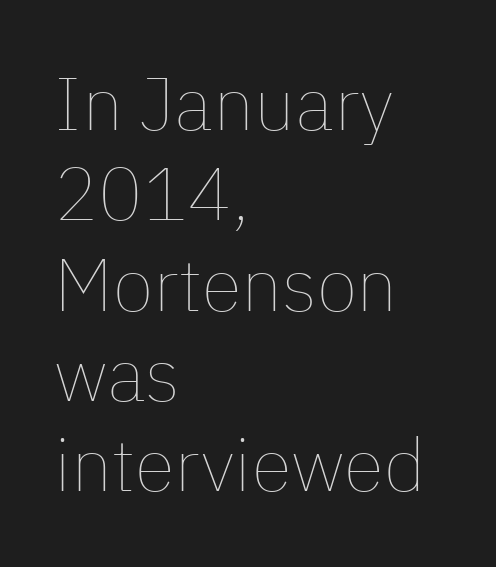
{"italic": "no", "bold": "no", "weight": "thin", "width": "normal", "stroke_contrast": "low", "x_height": "medium", "monospaced": "no", "underline": "no", "align": "left", "line_spacing_ratio": 1.22, "letter_spacing": "normal", "letter_spacing_em": 0.0, "glyph_px": 74}
